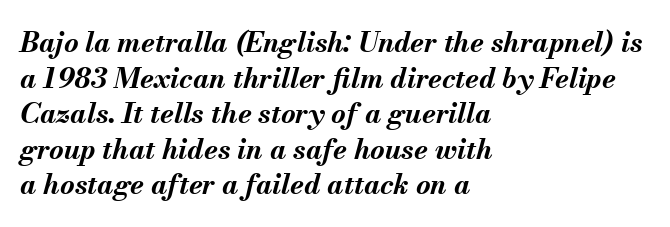
The image shows 28 px bold type, italic (leaning right); set left-aligned, normal line spacing (1.27x), normal letter spacing, not underlined; medium stroke contrast and a small x-height.
